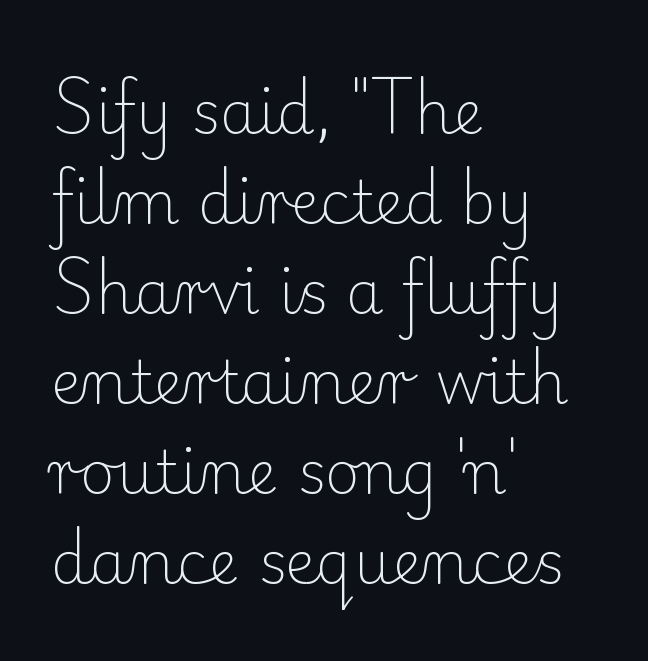
Q: Is the text bold? A: No.
Q: Is the text italic (slanted)? A: No, it is upright.
Q: Is the typeface a serif or a sans-serif typeface? A: Serif.
Q: Is the text underlined? A: No.
Q: How is the paragraph aligned? A: Left-aligned.
Q: Is the spacing between letters normal or unusually wide? A: Normal.
Q: Is the spacing between lines tight, normal or loose? A: Normal.
Q: Width (condensed, normal, or wide)? A: Normal.
Q: Stroke contrast? A: Low.
Q: x-height? A: Small.
Q: Monospaced? A: No.
